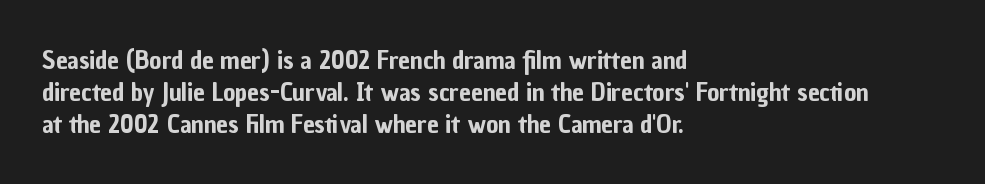
Standard letterfit; no display-style spreading of the glyphs. The string is rendered with underlining switched off. Compared with a centered layout, this one pins lines to the left instead. Vertical strokes here are truly vertical.
